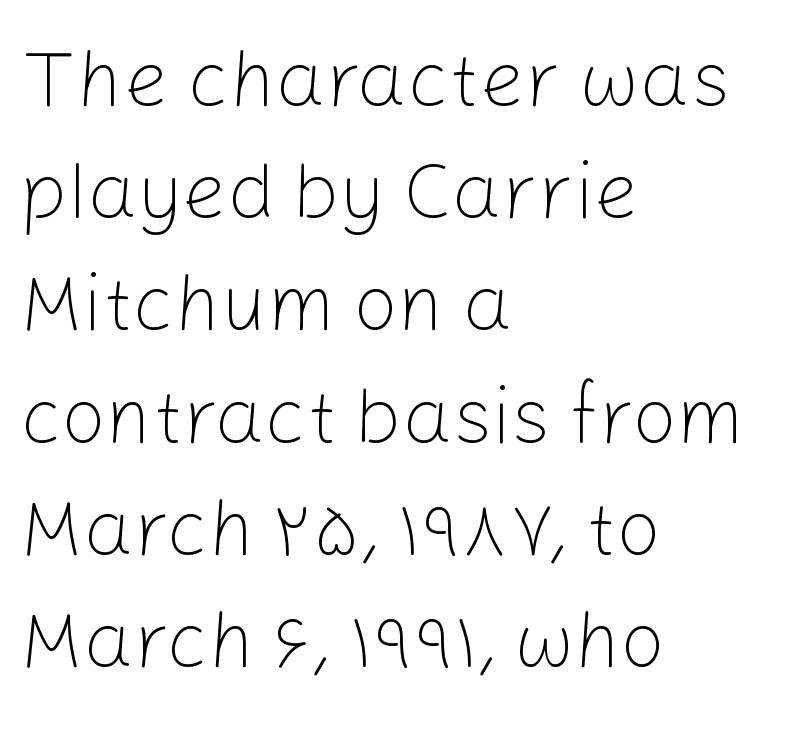
{"serif": "no", "italic": "no", "bold": "no", "weight": "light", "width": "normal", "stroke_contrast": "low", "x_height": "medium", "monospaced": "no", "underline": "no", "align": "left", "line_spacing": "normal", "line_spacing_ratio": 1.42, "letter_spacing": "normal", "letter_spacing_em": 0.0, "glyph_px": 79}
